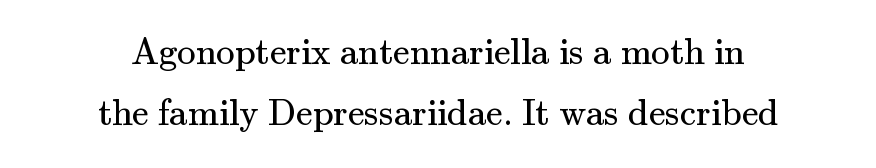
Q: Is the text bold? A: No.
Q: Is the text italic (slanted)? A: No, it is upright.
Q: Is the typeface a serif or a sans-serif typeface? A: Serif.
Q: Is the text underlined? A: No.
Q: How is the paragraph aligned? A: Centered.
Q: Is the spacing between letters normal or unusually wide? A: Normal.
Q: Is the spacing between lines tight, normal or loose? A: Normal.
Q: Width (condensed, normal, or wide)? A: Normal.
Q: Stroke contrast? A: Medium.
Q: x-height? A: Small.
Q: Monospaced? A: No.
